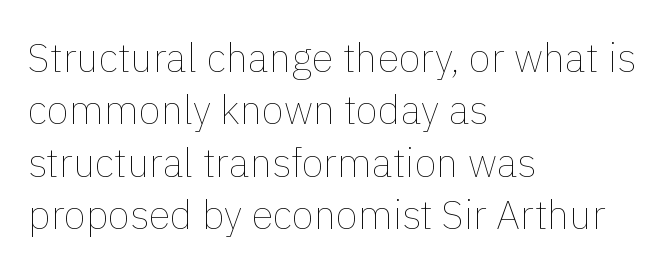
{"italic": "no", "bold": "no", "weight": "thin", "width": "normal", "stroke_contrast": "low", "x_height": "medium", "monospaced": "no", "underline": "no", "align": "left", "line_spacing": "normal", "line_spacing_ratio": 1.31, "letter_spacing": "normal", "letter_spacing_em": 0.0, "glyph_px": 40}
